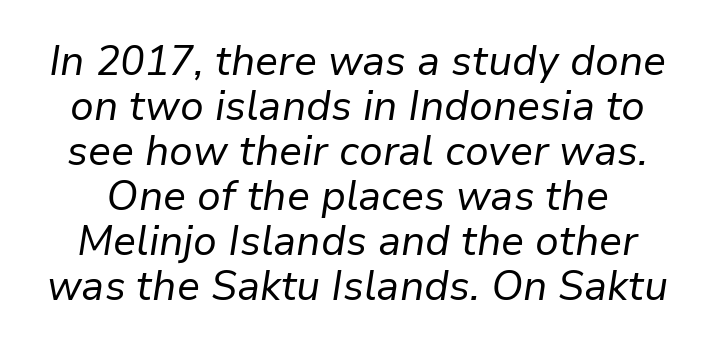
The image shows 41 px regular-weight type, italic (leaning right); set tight line spacing (1.1x), normal letter spacing, not underlined; low stroke contrast and a medium x-height.
